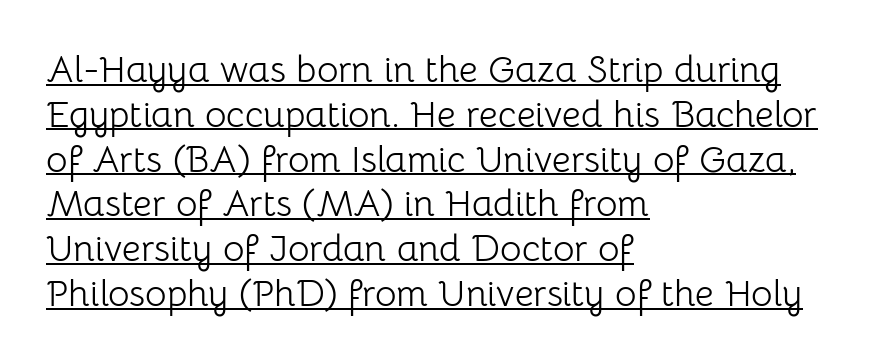
The rendered words wear a rule along their underside. These lines are rendered in a variable-pitch font. One-word summary of the alignment: left. Does the lettering tilt? It doesn't — this is upright. Weight: regular or lighter. Unlike a traditional serif, this face leaves its strokes unadorned.
